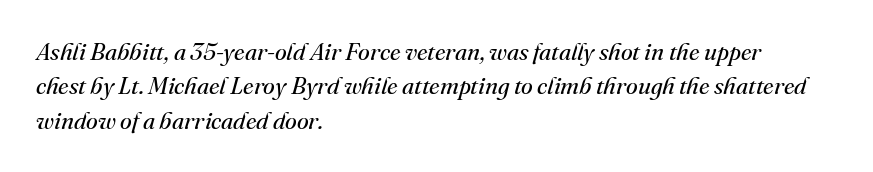
{"italic": "yes", "lean": "right", "slant_degrees": 16, "bold": "no", "underline": "no", "align": "left", "line_spacing": "normal", "line_spacing_ratio": 1.43, "letter_spacing": "normal", "letter_spacing_em": 0.0, "glyph_px": 24}
